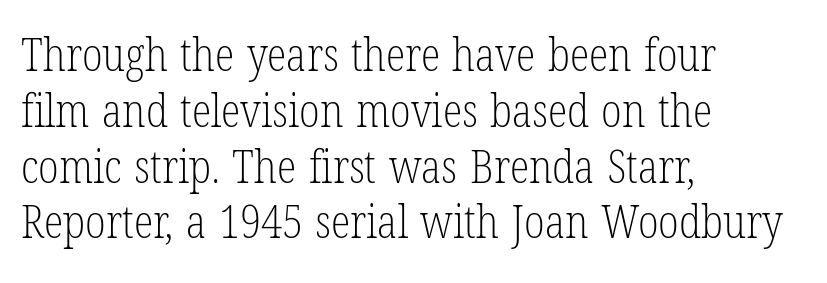
The image shows 45 px light, condensed serif type, upright; set left-aligned, line spacing 1.24x, normal letter spacing, not underlined; low stroke contrast and a medium x-height.
